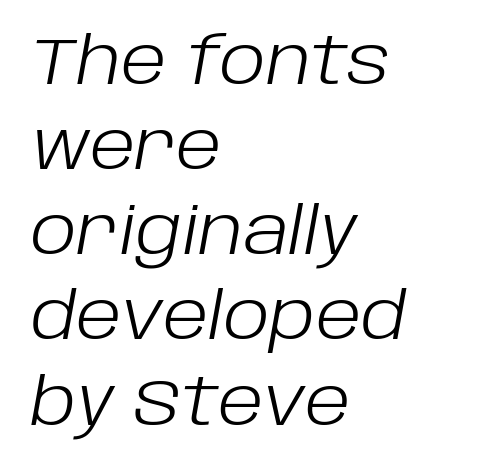
Q: Is the text bold? A: No.
Q: Is the text italic (slanted)? A: Yes, it leans right by about 10 degrees.
Q: Is the text underlined? A: No.
Q: How is the paragraph aligned? A: Left-aligned.
Q: Is the spacing between letters normal or unusually wide? A: Normal.
Q: Is the spacing between lines tight, normal or loose? A: Normal.
Q: Width (condensed, normal, or wide)? A: Normal.
Q: Stroke contrast? A: Low.
Q: x-height? A: Large.
Q: Monospaced? A: No.
